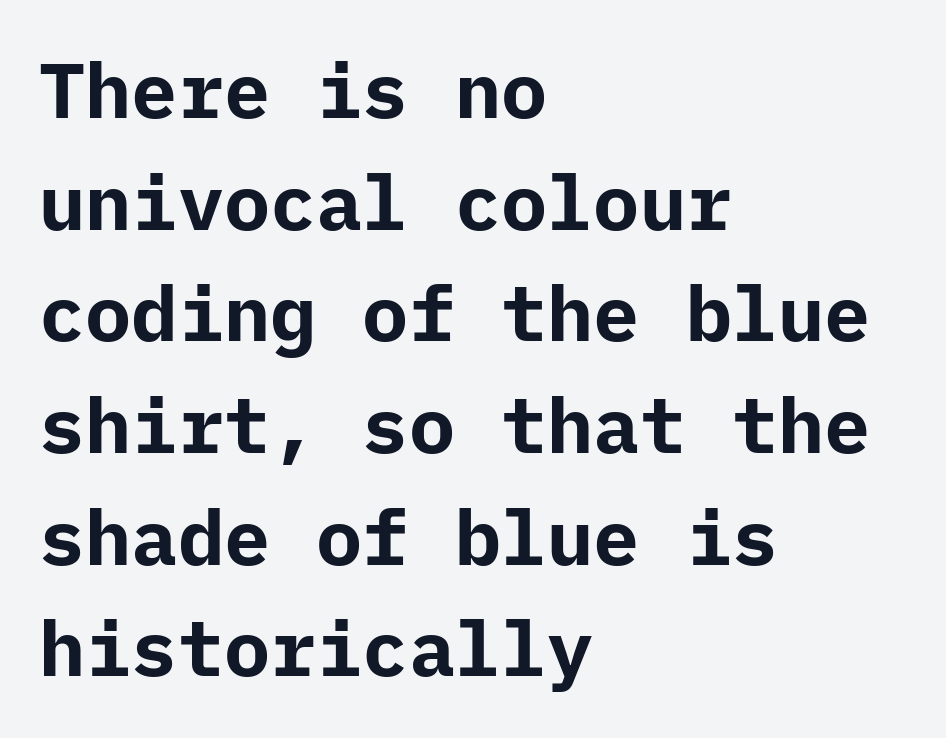
{"serif": "no", "italic": "no", "bold": "yes", "weight": "bold", "width": "normal", "stroke_contrast": "low", "x_height": "medium", "underline": "no", "align": "left", "line_spacing": "normal", "line_spacing_ratio": 1.45, "letter_spacing": "normal", "letter_spacing_em": 0.0, "glyph_px": 77}
